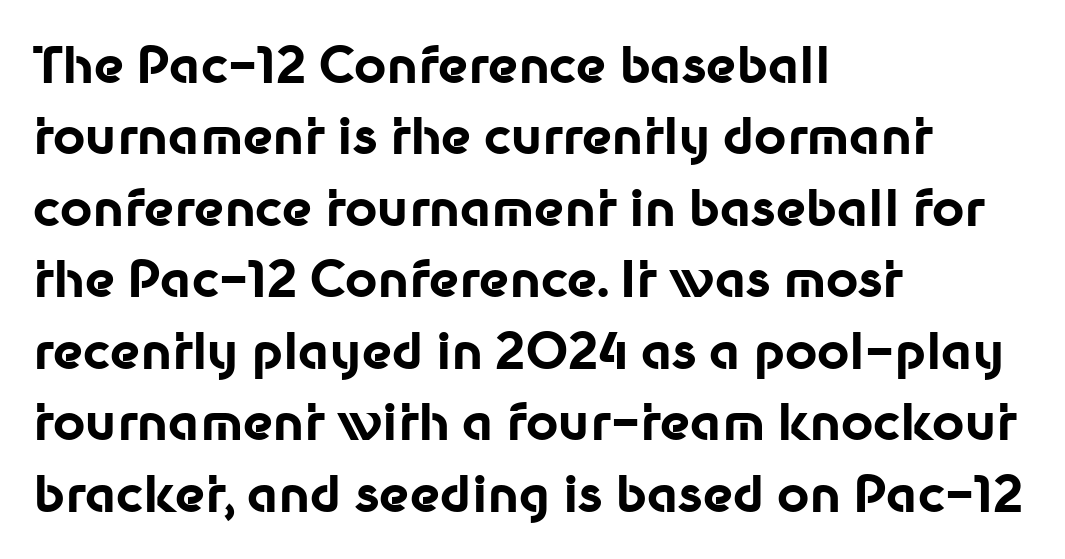
The image shows 50 px bold sans-serif type, upright; set left-aligned, normal line spacing (1.43x), normal letter spacing, not underlined; low stroke contrast and a medium x-height.
